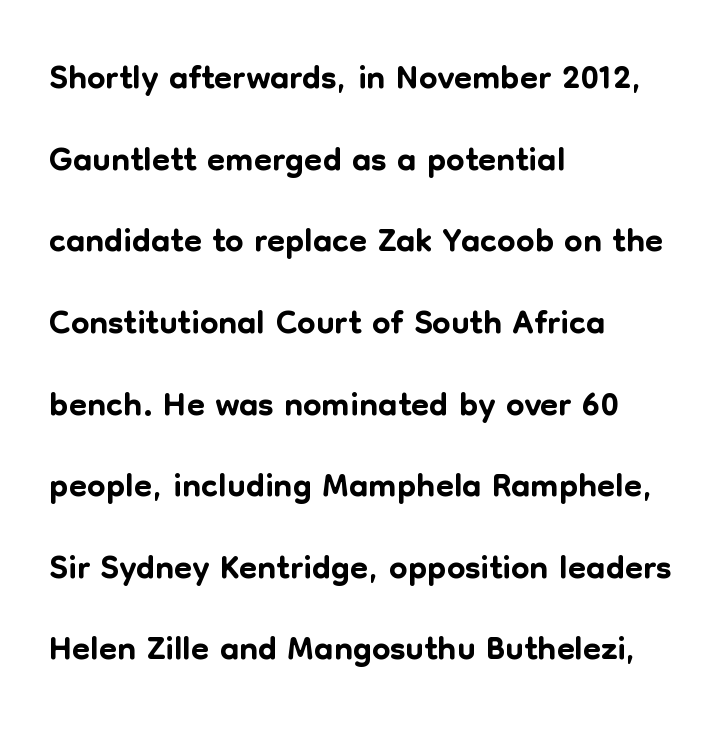
Letters rest on an invisible, unmarked baseline. Rows of type keep a routine distance in the vertical direction. A sans-serif font was chosen for this passage. Note the varied advance widths — an 'i' is clearly narrower than an 'm'. The gaps between neighbouring characters are ordinary and unremarkable. This rendering uses left alignment, leaving the right contour irregular.
